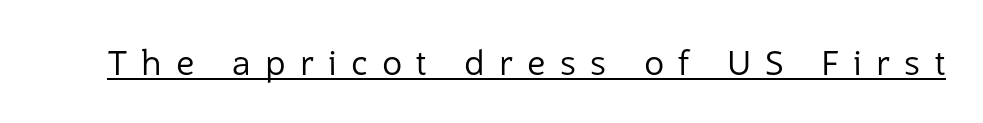
{"serif": "no", "italic": "no", "bold": "no", "weight": "regular", "width": "normal", "stroke_contrast": "low", "x_height": "medium", "monospaced": "no", "underline": "yes", "letter_spacing": "wide", "letter_spacing_em": 0.42, "glyph_px": 34}
